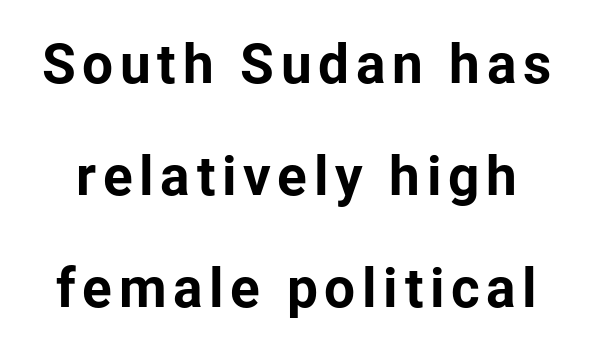
The image shows 55 px bold sans-serif type, upright; set loose line spacing (2.04x), not underlined; low stroke contrast and a medium x-height.
